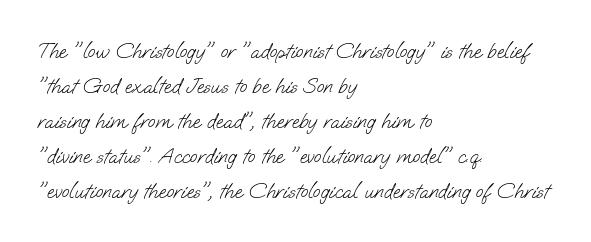
{"bold": "no", "underline": "no", "align": "left", "line_spacing": "normal", "line_spacing_ratio": 1.59, "letter_spacing": "normal", "letter_spacing_em": 0.0, "glyph_px": 22}
